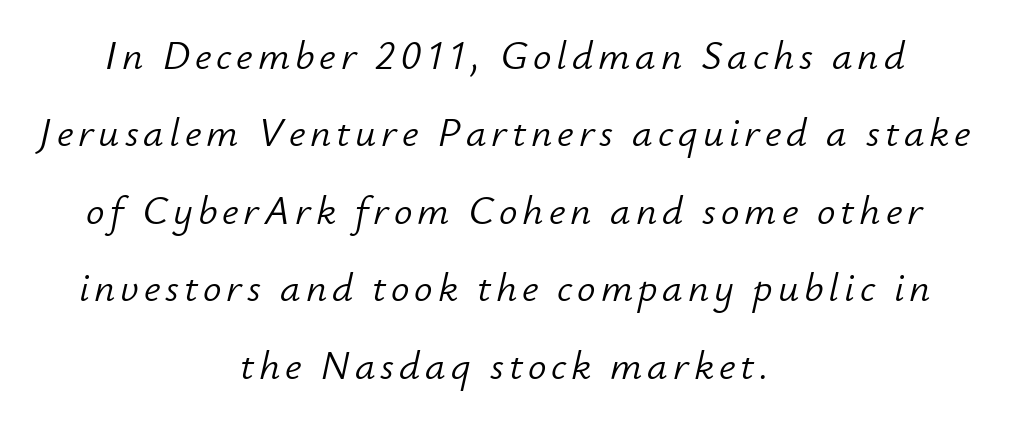
The lines in this sample share a center point and differ in where they start and stop. Slanted lettering throughout. Stems and bowls with no extra thickness — not bold. Beneath every word, the page is bare.
